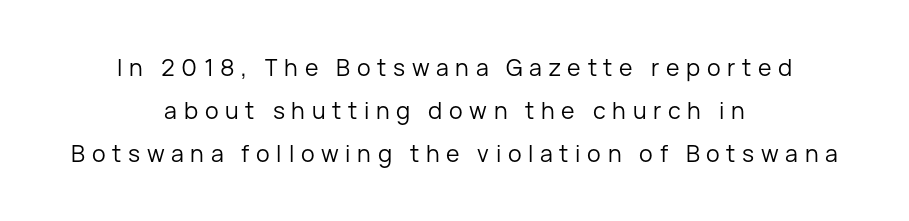
{"italic": "no", "bold": "no", "underline": "no", "align": "center", "line_spacing_ratio": 1.87, "letter_spacing": "wide", "letter_spacing_em": 0.29, "glyph_px": 23}
